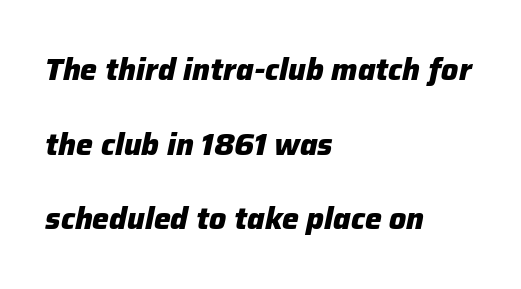
{"italic": "yes", "lean": "right", "slant_degrees": 12, "bold": "yes", "weight": "heavy", "width": "normal", "stroke_contrast": "low", "x_height": "medium", "monospaced": "no", "underline": "no", "align": "left", "line_spacing": "loose", "line_spacing_ratio": 2.49, "letter_spacing": "normal", "letter_spacing_em": 0.0, "glyph_px": 30}
